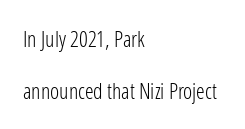
Q: Is the text bold? A: No.
Q: Is the text italic (slanted)? A: No, it is upright.
Q: Is the text underlined? A: No.
Q: How is the paragraph aligned? A: Left-aligned.
Q: Is the spacing between letters normal or unusually wide? A: Normal.
Q: Is the spacing between lines tight, normal or loose? A: Loose.
